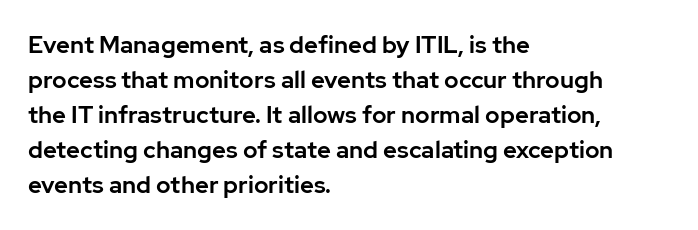
The image shows 24 px text type, upright; set left-aligned, normal line spacing (1.46x), normal letter spacing, not underlined.
